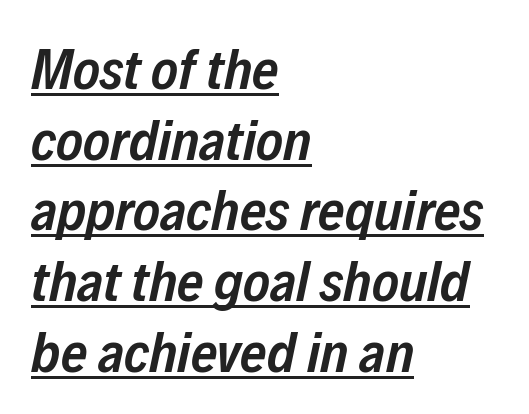
It's the slanting kind of type. Spacing verdict: proportional, widths tailored to each character. Look at the tracking — it's just the regular setting, nothing added. The rendering uses a semibold face; strokes are thickened but not to full bold.
